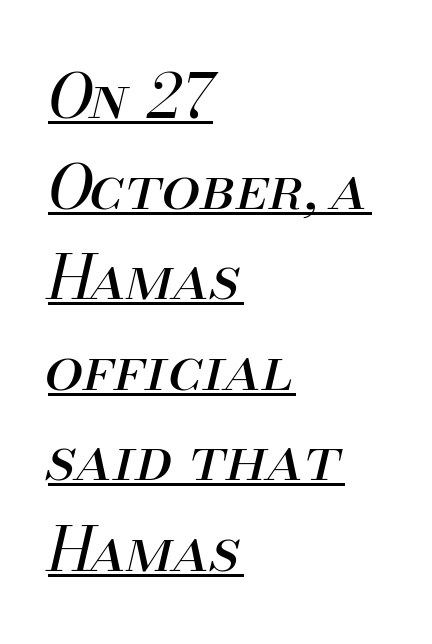
Q: Is the text bold? A: No.
Q: Is the text italic (slanted)? A: Yes, it leans right by about 13 degrees.
Q: Is the text underlined? A: Yes.
Q: How is the paragraph aligned? A: Left-aligned.
Q: Is the spacing between letters normal or unusually wide? A: Normal.
Q: Is the spacing between lines tight, normal or loose? A: Normal.
Q: Width (condensed, normal, or wide)? A: Normal.
Q: Stroke contrast? A: Medium.
Q: x-height? A: Small.
Q: Monospaced? A: No.
